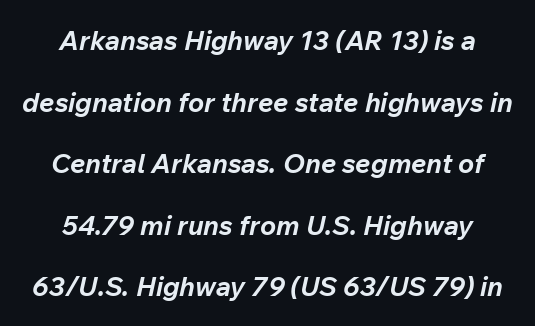
{"italic": "yes", "lean": "right", "slant_degrees": 12, "bold": "yes", "underline": "no", "align": "center", "line_spacing": "loose", "line_spacing_ratio": 2.28, "letter_spacing": "normal", "letter_spacing_em": 0.0, "glyph_px": 27}
